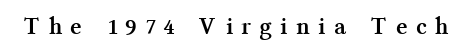
{"italic": "no", "bold": "yes", "underline": "no", "letter_spacing": "wide", "letter_spacing_em": 0.41, "glyph_px": 25}
